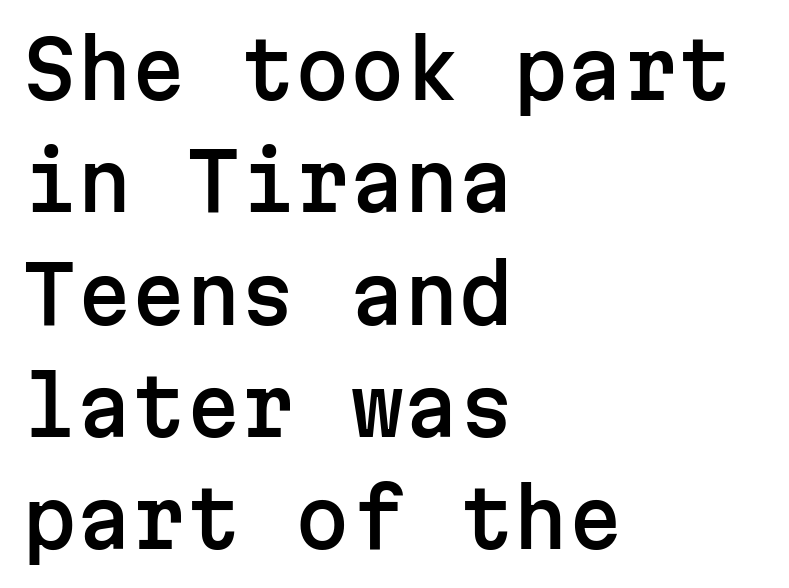
The image shows 78 px sans-serif type, upright, monospaced; set left-aligned, normal line spacing (1.44x), normal letter spacing, not underlined; low stroke contrast and a medium x-height.
